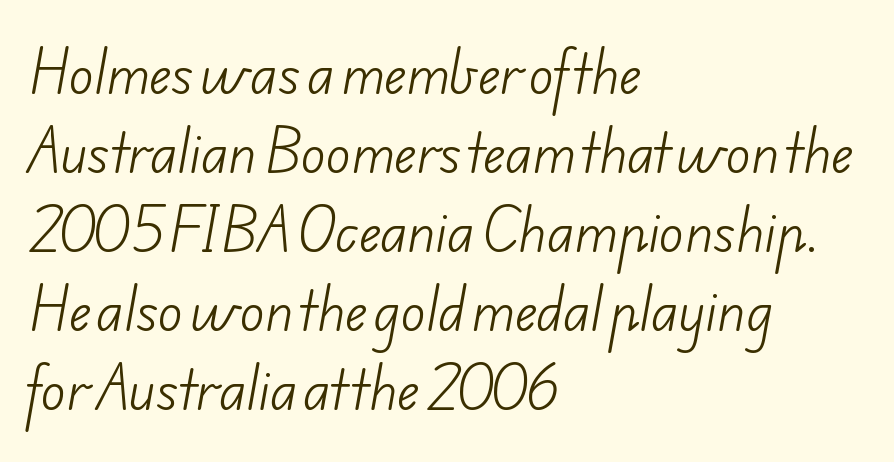
Each line starts at the same left margin while the right side varies. Short note: letters normally spaced. Is the type heavy? It reads as light-to-regular instead. The font family rendered here belongs to the sans-serif group.
